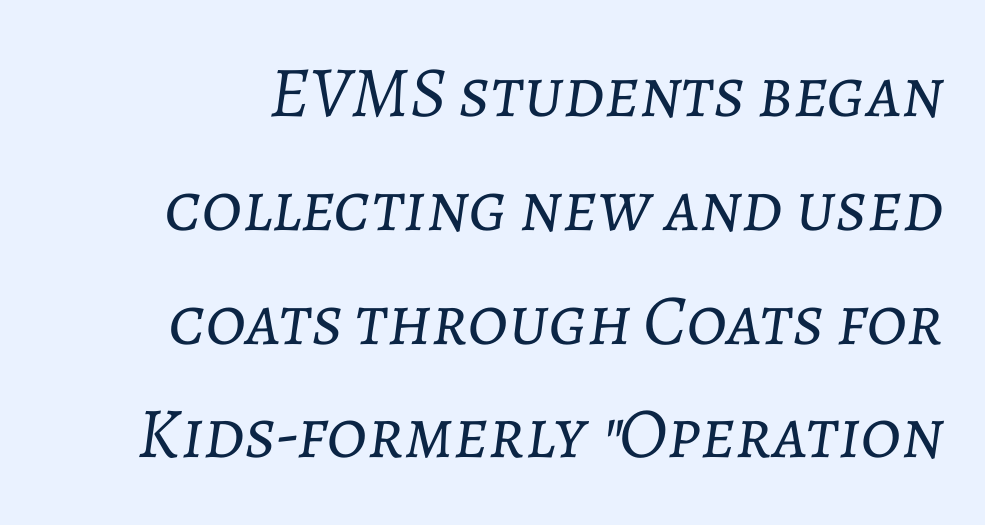
Q: Is the text bold? A: No.
Q: Is the text italic (slanted)? A: Yes, it leans right by about 7 degrees.
Q: Is the text underlined? A: No.
Q: Is the spacing between letters normal or unusually wide? A: Normal.
Q: Is the spacing between lines tight, normal or loose? A: Normal.
Q: Width (condensed, normal, or wide)? A: Normal.
Q: Stroke contrast? A: Low.
Q: x-height? A: Medium.
Q: Monospaced? A: No.
